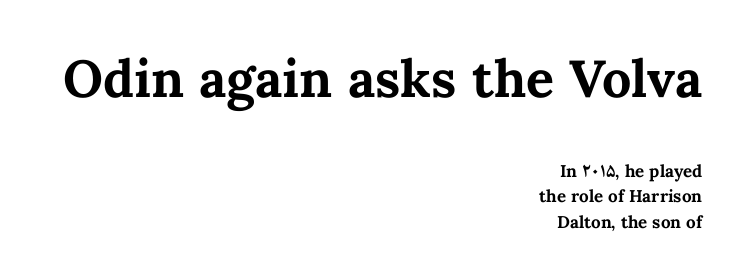
{"italic": "no", "bold": "yes", "weight": "bold", "width": "normal", "stroke_contrast": "medium", "x_height": "medium", "monospaced": "no", "underline": "no", "align": "right", "line_spacing": "normal", "line_spacing_ratio": 1.5, "letter_spacing": "normal", "letter_spacing_em": 0.0, "larger_block": "first", "size_ratio": 3.06, "glyph_px": 52}
